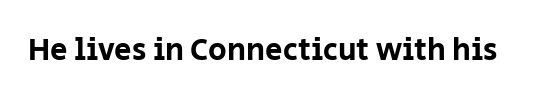
In terms of letterspacing, this is plain default setting. This is sans-serif lettering, the kind often seen on screens and signage. The strip under each line holds only bare page. Think of a printed novel: that variable character pitch is what you see here. Do the letters lean? They stand straight.
